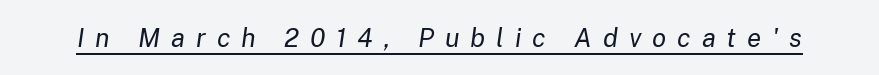
Is the type heavy? It reads as light-to-regular instead. The lettering tilts uniformly, giving the passage an italic look. Here the glyphs are tracked loosely, breaking word shapes into spaced letters. This rendering features underlined lettering.
